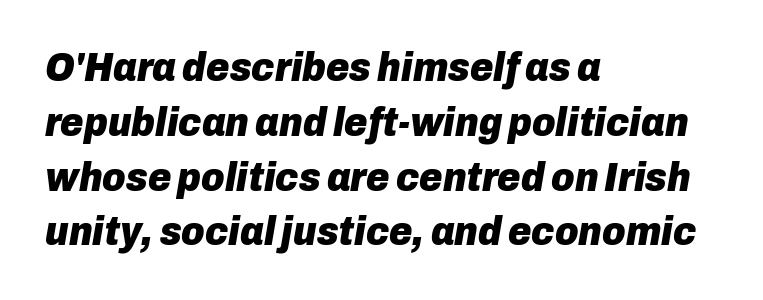
The image shows 40 px heavy type, italic (leaning right); set left-aligned, normal line spacing (1.37x), normal letter spacing, not underlined; low stroke contrast and a medium x-height.
